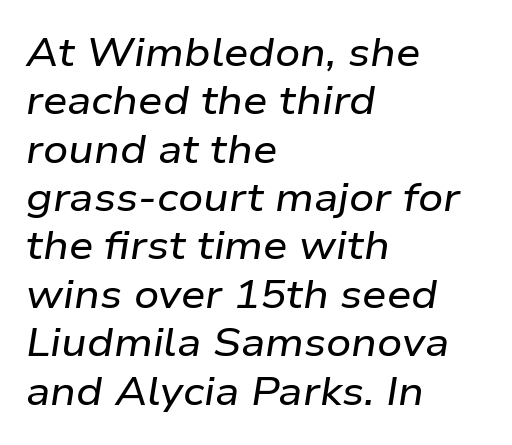
Looks like regular typesetting: each glyph gets only the width it needs. All the whitespace from short lines collects on the right. Observe the lean: these are italic letterforms. Honestly, the letter spacing is just normal — you wouldn't notice it.
